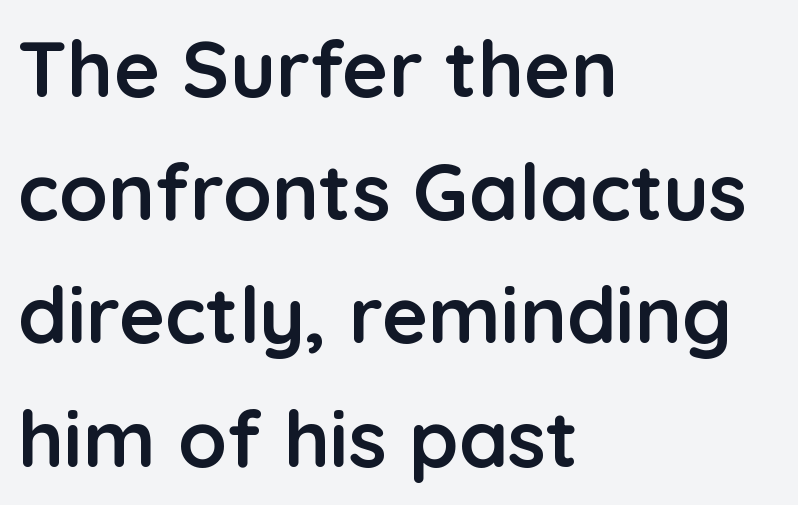
The image shows 79 px semibold sans-serif type, upright; set left-aligned, normal line spacing (1.56x), normal letter spacing, not underlined; low stroke contrast and a medium x-height.
